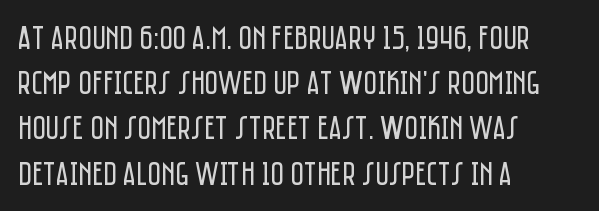
What's the leading like? Ordinary, nothing unusual. Where is the straight margin? On the left. You could call the tracking neutral — neither tight nor loose. Style check: upright.
